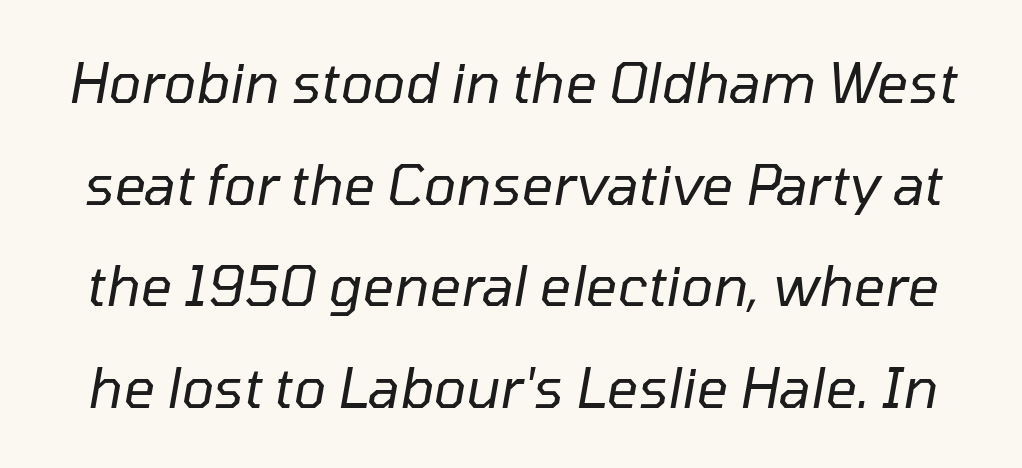
Descender tails drop into unmarked territory. The axis of the letterforms is tilted away from vertical. Note the varied advance widths — an 'i' is clearly narrower than an 'm'. How are the letters spaced? Ordinarily, with no added tracking.
